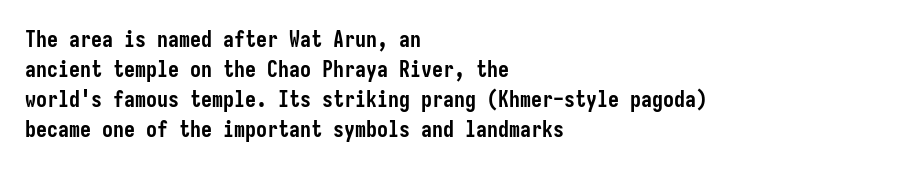
Q: Is the text bold? A: Yes.
Q: Is the text italic (slanted)? A: No, it is upright.
Q: Is the text underlined? A: No.
Q: How is the paragraph aligned? A: Left-aligned.
Q: Is the spacing between letters normal or unusually wide? A: Normal.
Q: Is the spacing between lines tight, normal or loose? A: Normal.
